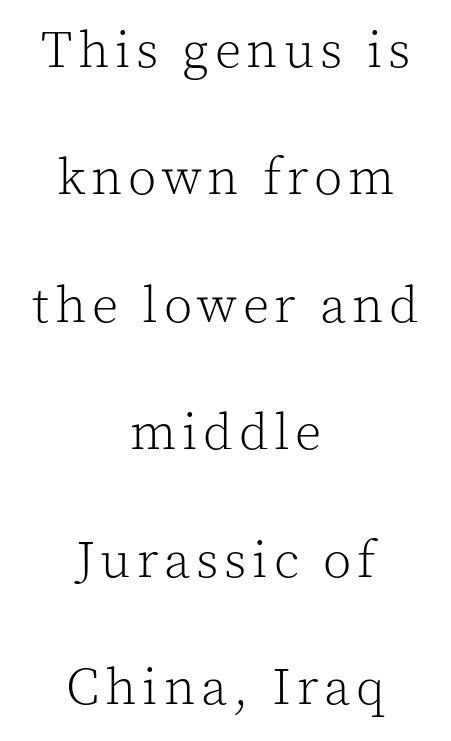
You could fit nearly another row in the gap between these rows. Unlike italic type, these characters show no tilt at all. A typesetter would call this proportional, since set widths differ per character. Descenders hang freely into open space.
